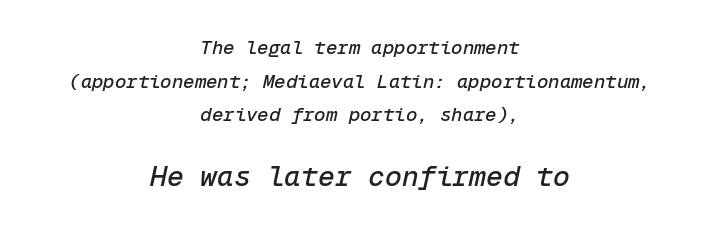
{"italic": "yes", "lean": "right", "slant_degrees": 12, "width": "normal", "stroke_contrast": "low", "x_height": "medium", "monospaced": "yes", "underline": "no", "align": "center", "line_spacing_ratio": 1.77, "letter_spacing": "normal", "letter_spacing_em": 0.0, "larger_block": "second", "size_ratio": 1.47, "glyph_px": 28}
